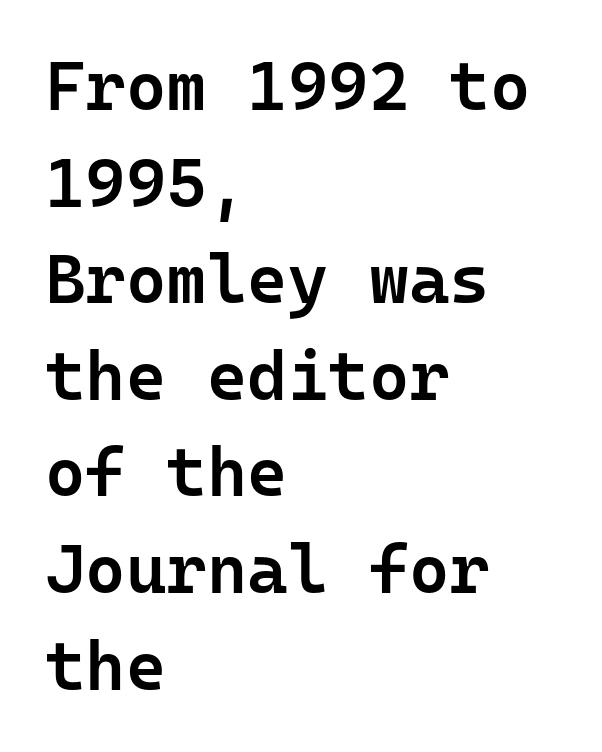
Every character sits straight up, as roman type does. The setting favours the left margin, as ordinary paragraphs usually do. Default kerning and tracking; the words read as compact shapes. The face used here is monospaced, like something from a code editor.
